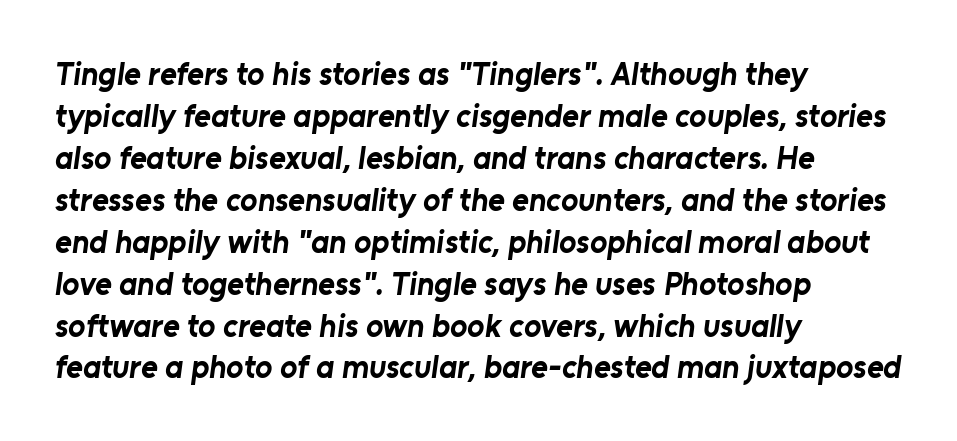
{"serif": "no", "bold": "yes", "weight": "bold", "width": "normal", "stroke_contrast": "low", "x_height": "medium", "monospaced": "no", "underline": "no", "align": "left", "line_spacing": "normal", "line_spacing_ratio": 1.31, "letter_spacing": "normal", "letter_spacing_em": 0.0, "glyph_px": 32}
